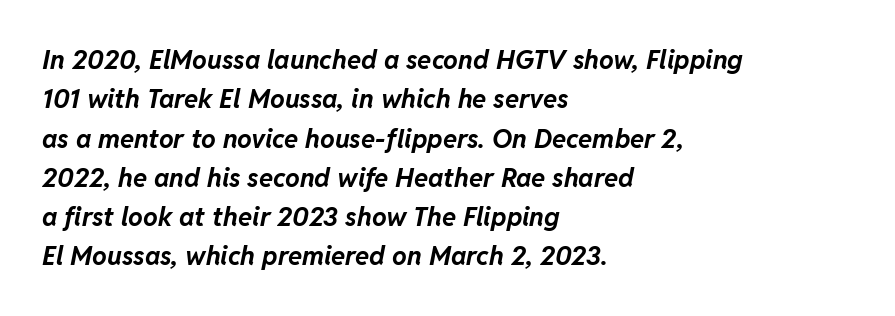
{"italic": "yes", "lean": "right", "slant_degrees": 11, "bold": "yes", "underline": "no", "align": "left", "line_spacing": "normal", "line_spacing_ratio": 1.51, "letter_spacing": "normal", "letter_spacing_em": 0.0, "glyph_px": 26}
